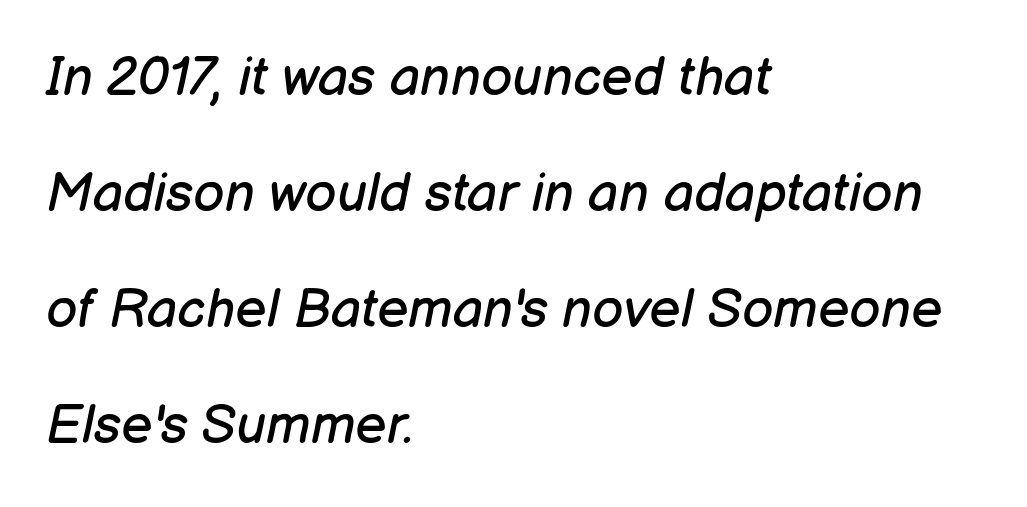
The image shows 54 px regular-weight type, italic (leaning right); set left-aligned, loose line spacing (2.15x), normal letter spacing, not underlined; low stroke contrast and a medium x-height.
